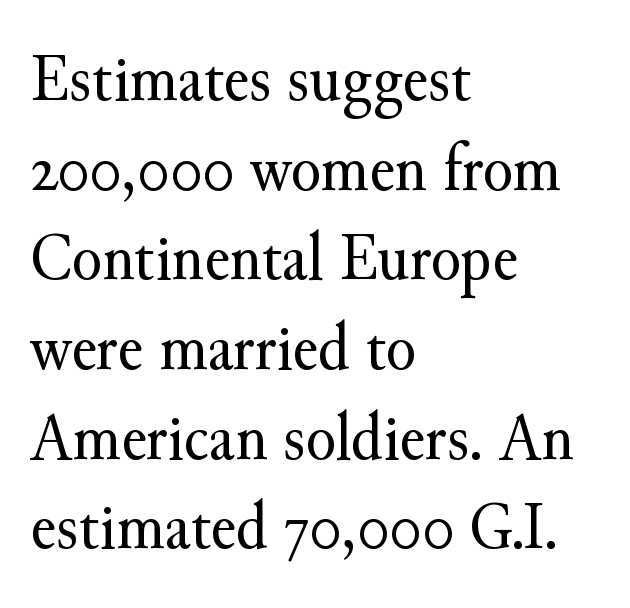
Q: Is the text bold? A: No.
Q: Is the text italic (slanted)? A: No, it is upright.
Q: Is the typeface a serif or a sans-serif typeface? A: Serif.
Q: Is the text underlined? A: No.
Q: How is the paragraph aligned? A: Left-aligned.
Q: Is the spacing between letters normal or unusually wide? A: Normal.
Q: Is the spacing between lines tight, normal or loose? A: Normal.
Q: Width (condensed, normal, or wide)? A: Normal.
Q: Stroke contrast? A: Medium.
Q: x-height? A: Small.
Q: Monospaced? A: No.
